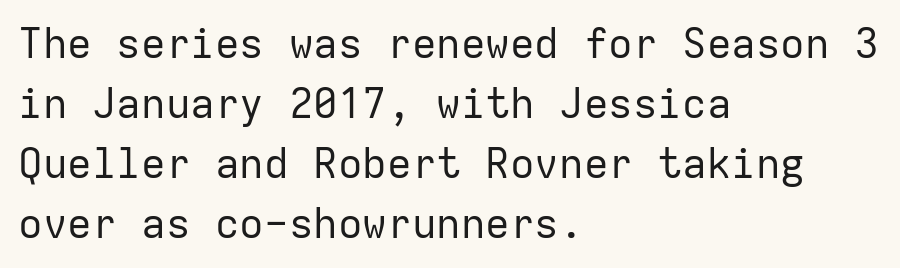
The image shows 41 px regular-weight sans-serif type, upright, monospaced; set left-aligned, normal line spacing (1.46x), normal letter spacing, not underlined; low stroke contrast and a medium x-height.
